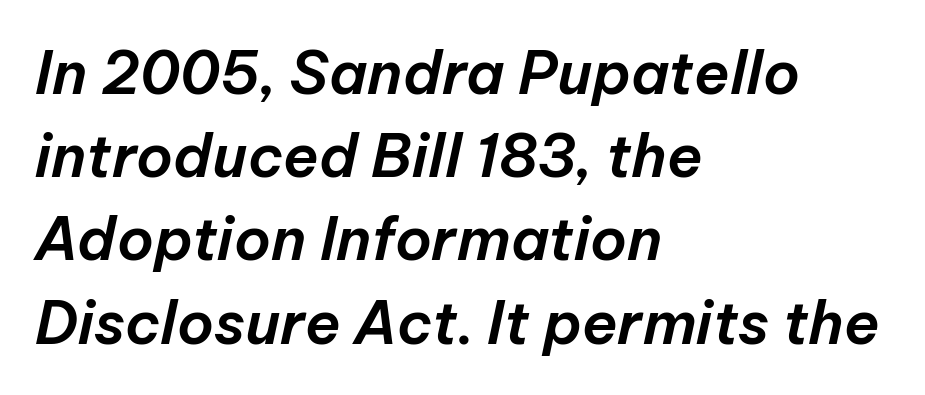
A normal amount of white space separates one row of letters from the next. These lines are set flush left with a ragged right edge. Here the glyphs are tracked normally, forming tight word shapes. In terms of posture, this sample is oblique. Underlining? Definitely not there.
